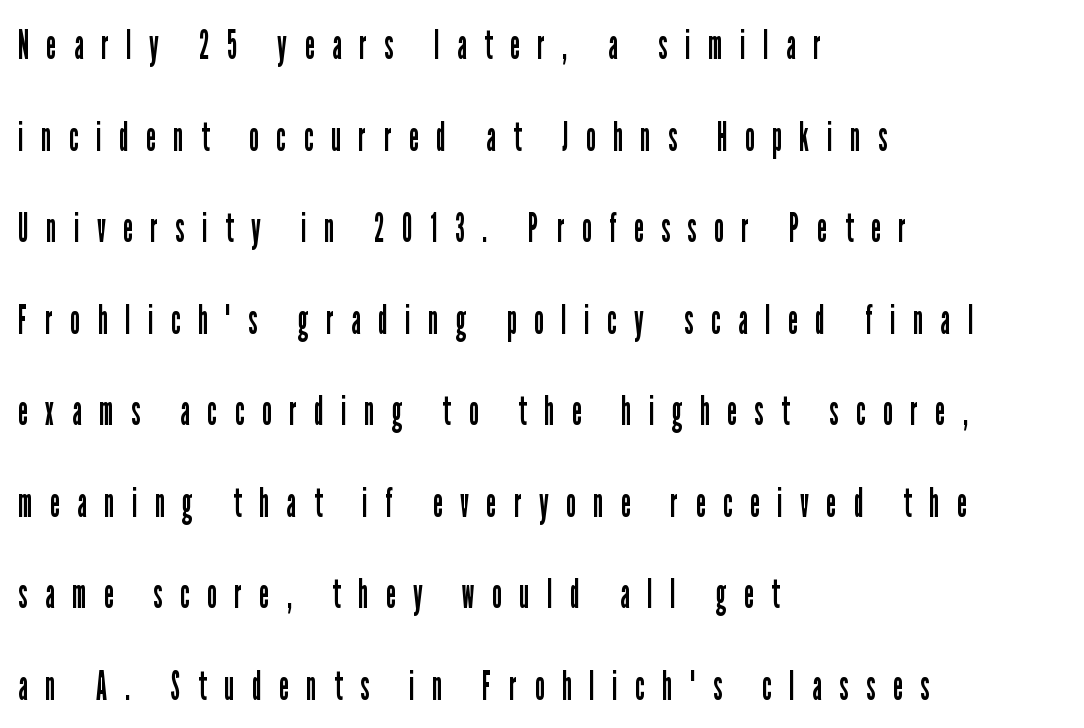
What's the leading like? Stretched, with rows far apart. The text was rendered using a sans face with plain stroke endings. The letters advance in unequal steps, a hallmark of proportional type. Clear beneath every line of the passage.
